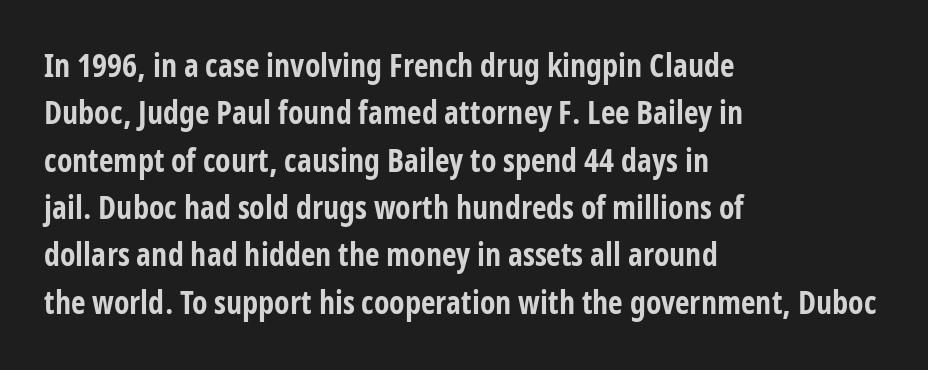
Q: Is the text bold? A: Yes.
Q: Is the text italic (slanted)? A: No, it is upright.
Q: Is the typeface a serif or a sans-serif typeface? A: Sans-serif.
Q: Is the text underlined? A: No.
Q: How is the paragraph aligned? A: Left-aligned.
Q: Is the spacing between letters normal or unusually wide? A: Normal.
Q: Is the spacing between lines tight, normal or loose? A: Normal.
Q: Width (condensed, normal, or wide)? A: Condensed.
Q: Stroke contrast? A: Low.
Q: x-height? A: Medium.
Q: Monospaced? A: No.
